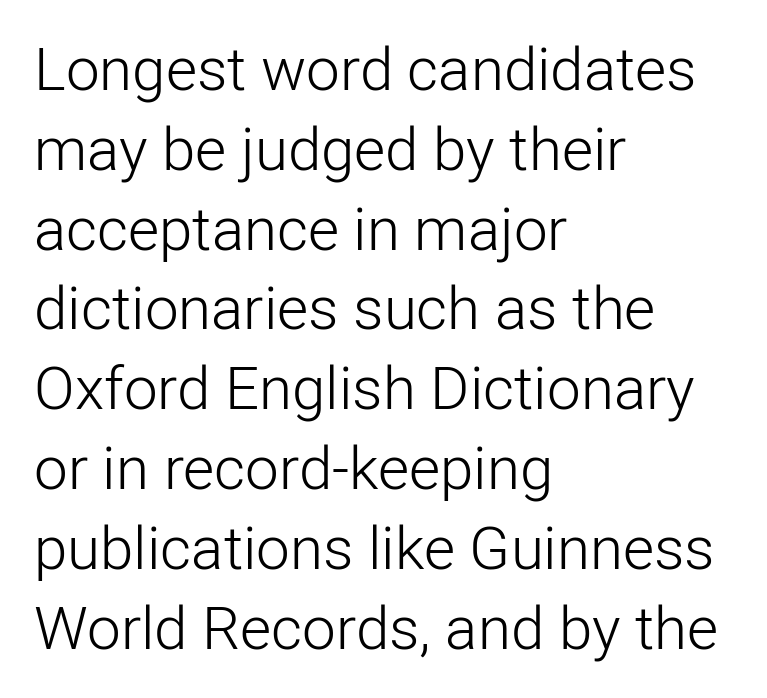
Q: Is the text bold? A: No.
Q: Is the text italic (slanted)? A: No, it is upright.
Q: Is the typeface a serif or a sans-serif typeface? A: Sans-serif.
Q: Is the text underlined? A: No.
Q: How is the paragraph aligned? A: Left-aligned.
Q: Is the spacing between letters normal or unusually wide? A: Normal.
Q: Is the spacing between lines tight, normal or loose? A: Normal.
Q: Width (condensed, normal, or wide)? A: Normal.
Q: Stroke contrast? A: Low.
Q: x-height? A: Medium.
Q: Monospaced? A: No.
